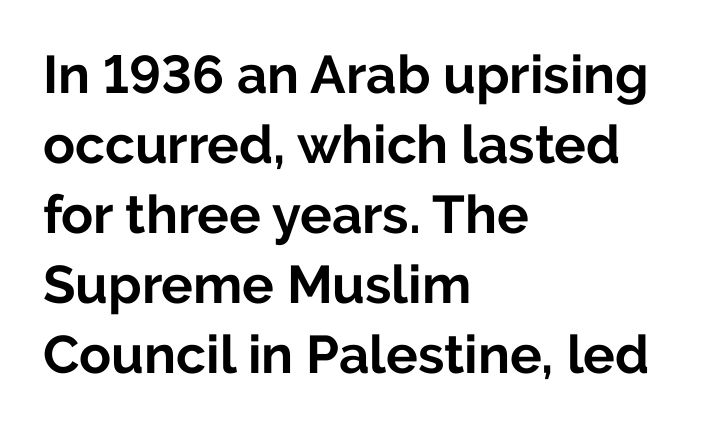
The image shows 53 px bold sans-serif type, upright; set left-aligned, normal line spacing (1.32x), normal letter spacing, not underlined; low stroke contrast and a medium x-height.
